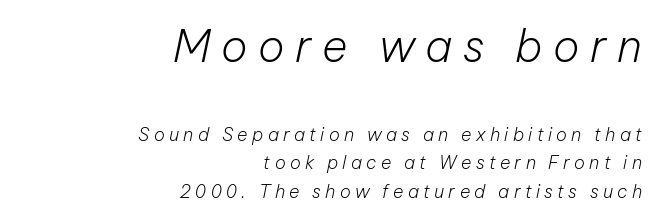
The image shows 44 px light type, italic (leaning right); set right-aligned, normal line spacing (1.58x), unusually wide letter spacing (+0.24 em), not underlined; the first (top) block is 2.44x larger; low stroke contrast and a medium x-height.
